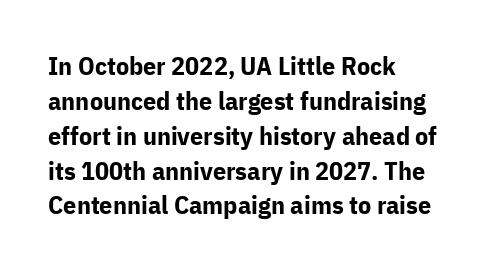
Q: Is the text bold? A: Yes.
Q: Is the text italic (slanted)? A: No, it is upright.
Q: Is the text underlined? A: No.
Q: How is the paragraph aligned? A: Left-aligned.
Q: Is the spacing between letters normal or unusually wide? A: Normal.
Q: Is the spacing between lines tight, normal or loose? A: Normal.
